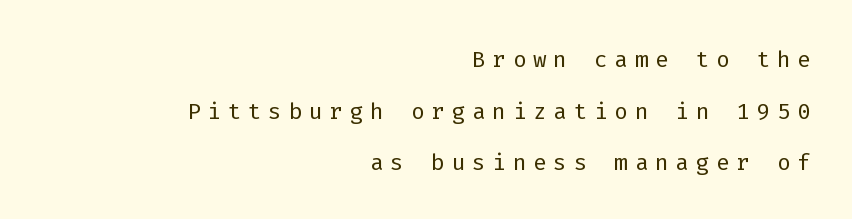
A typesetter would call this monospace, since all characters share one set width. The letters stand upright; this is a roman face. This reads as an unemphasized weight, regular at the heaviest. The characters display no serif detailing; their extremities are plain. How would I describe the line gaps? Plain and ordinary.
